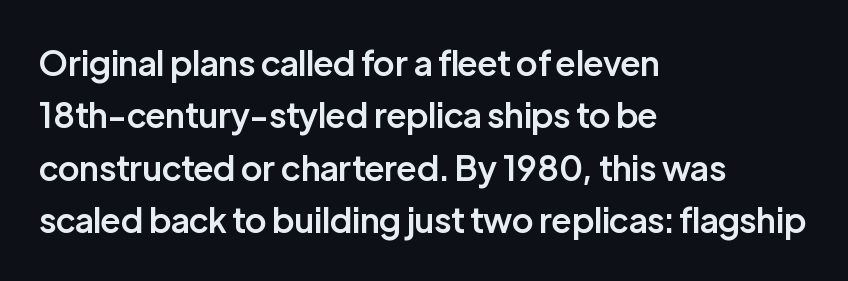
The image shows 34 px semibold sans-serif type, upright; set left-aligned, normal line spacing (1.54x), normal letter spacing, not underlined; low stroke contrast and a medium x-height.
